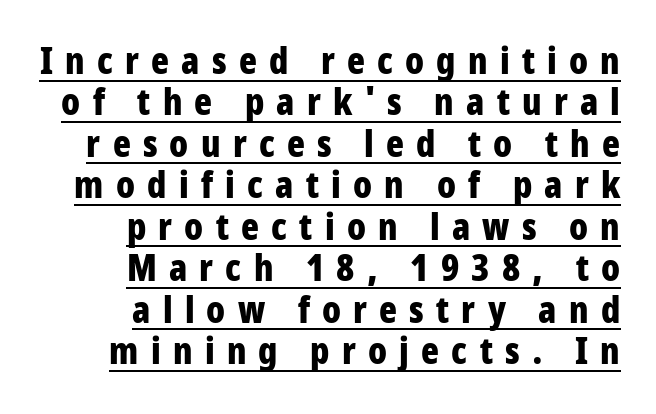
{"serif": "no", "italic": "no", "bold": "yes", "weight": "bold", "width": "condensed", "stroke_contrast": "low", "x_height": "large", "monospaced": "no", "underline": "yes", "align": "right", "line_spacing": "tight", "line_spacing_ratio": 1.12, "letter_spacing": "wide", "letter_spacing_em": 0.33, "glyph_px": 37}
